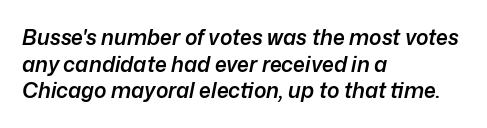
A student would call this left alignment; a typographer would say flush left, rag right. Tall strokes in this sample are angled rather than plumb. Glyph-to-glyph distance matches everyday printed text. Underlining? Definitely not there. Emphasis by weight is partial: semibold. A normal amount of white space separates one row of letters from the next.
